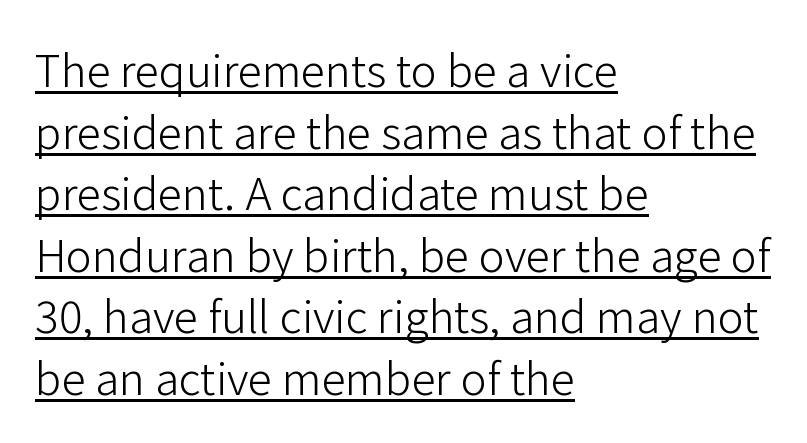
The image shows 44 px light sans-serif type, upright; set left-aligned, normal line spacing (1.4x), normal letter spacing, underlined; low stroke contrast and a medium x-height.
